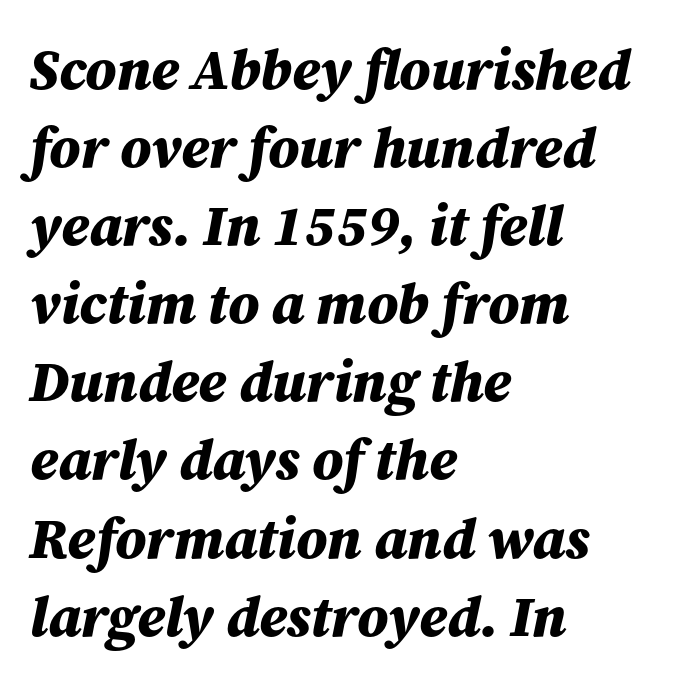
{"italic": "yes", "lean": "right", "slant_degrees": 12, "bold": "yes", "weight": "bold", "width": "normal", "stroke_contrast": "medium", "x_height": "medium", "monospaced": "no", "underline": "no", "align": "left", "line_spacing": "normal", "line_spacing_ratio": 1.37, "letter_spacing": "normal", "letter_spacing_em": 0.0, "glyph_px": 57}
